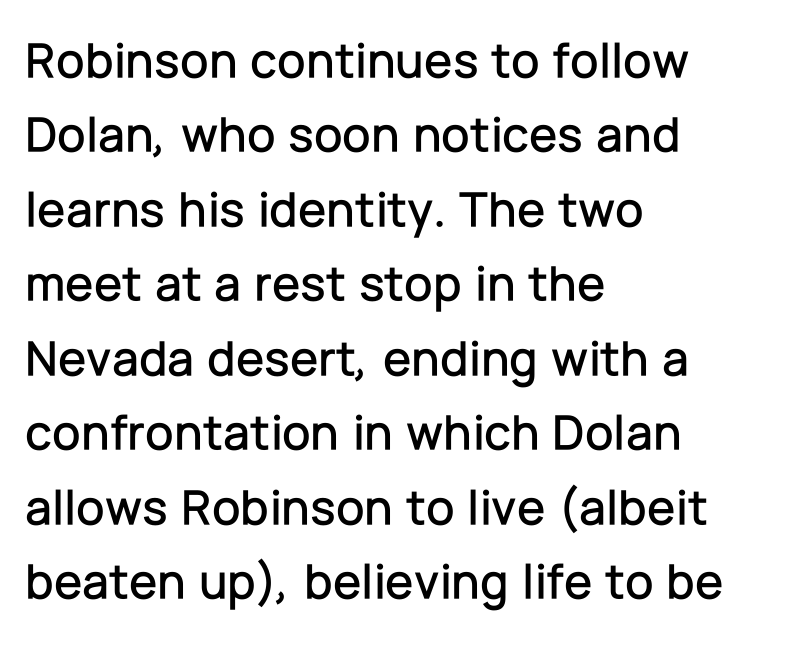
Q: Is the text italic (slanted)? A: No, it is upright.
Q: Is the typeface a serif or a sans-serif typeface? A: Sans-serif.
Q: Is the text underlined? A: No.
Q: How is the paragraph aligned? A: Left-aligned.
Q: Is the spacing between letters normal or unusually wide? A: Normal.
Q: Is the spacing between lines tight, normal or loose? A: Normal.
Q: Width (condensed, normal, or wide)? A: Normal.
Q: Stroke contrast? A: Low.
Q: x-height? A: Medium.
Q: Monospaced? A: No.
